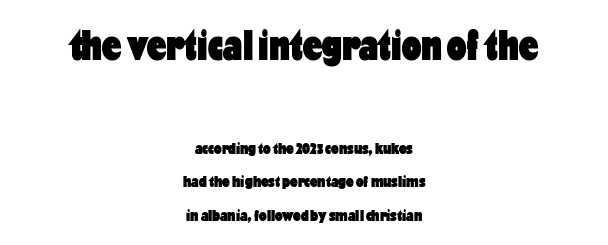
Q: Is the text bold? A: Yes.
Q: Is the text italic (slanted)? A: No, it is upright.
Q: Is the typeface a serif or a sans-serif typeface? A: Sans-serif.
Q: Is the text underlined? A: No.
Q: How is the paragraph aligned? A: Centered.
Q: Is the spacing between letters normal or unusually wide? A: Normal.
Q: Is the spacing between lines tight, normal or loose? A: Loose.
Q: Which block of text is set in a larger size, the first (top) or the second (bottom)? A: The first (top) one.
Q: Width (condensed, normal, or wide)? A: Condensed.
Q: Stroke contrast? A: Low.
Q: x-height? A: Medium.
Q: Monospaced? A: No.
